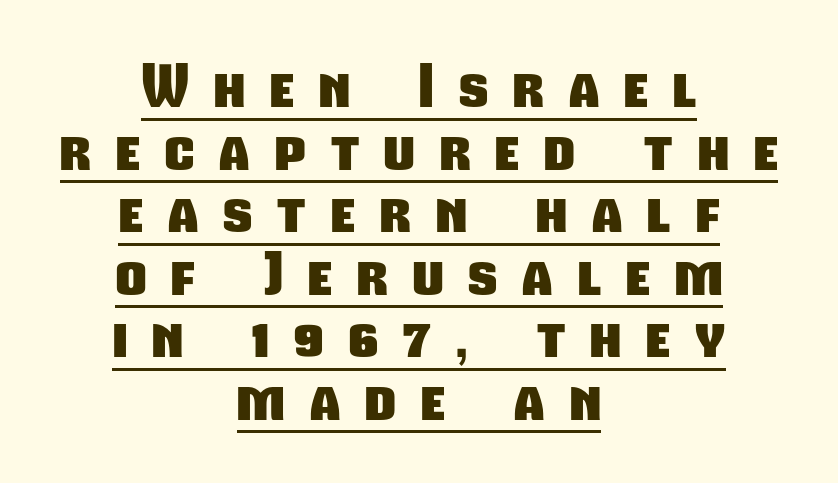
The image shows 59 px heavy, condensed sans-serif type; set centered, tight line spacing (1.06x), unusually wide letter spacing (+0.43 em), underlined; low stroke contrast and a medium x-height.
